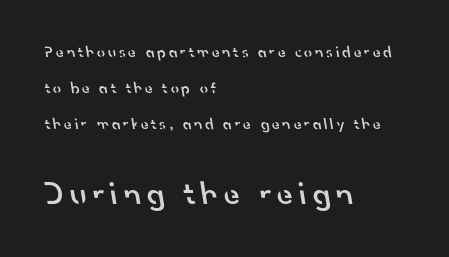
{"serif": "no", "bold": "semi", "weight": "semibold", "width": "normal", "stroke_contrast": "low", "x_height": "small", "monospaced": "no", "underline": "no", "align": "left", "line_spacing": "loose", "line_spacing_ratio": 2.26, "larger_block": "second", "size_ratio": 2.06, "glyph_px": 33}
